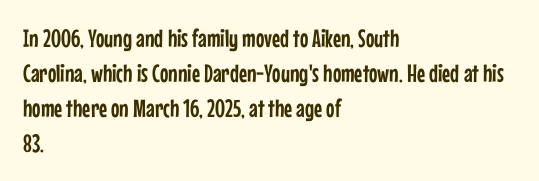
The image shows 25 px text type, upright; set left-aligned, normal line spacing (1.4x), normal letter spacing, not underlined.
